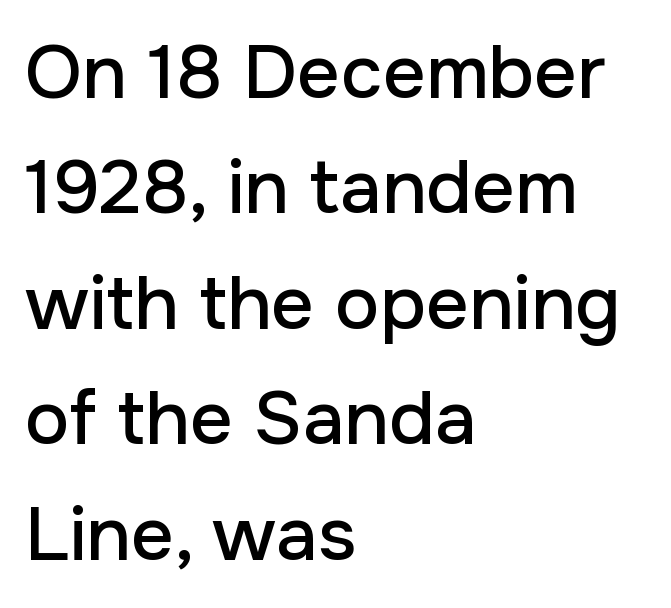
The vertical gap from one line to the next is medium. Letterform terminals end flat and unadorned throughout the passage. Tall strokes in this sample are plumb rather than angled. You could call the tracking neutral — neither tight nor loose.
